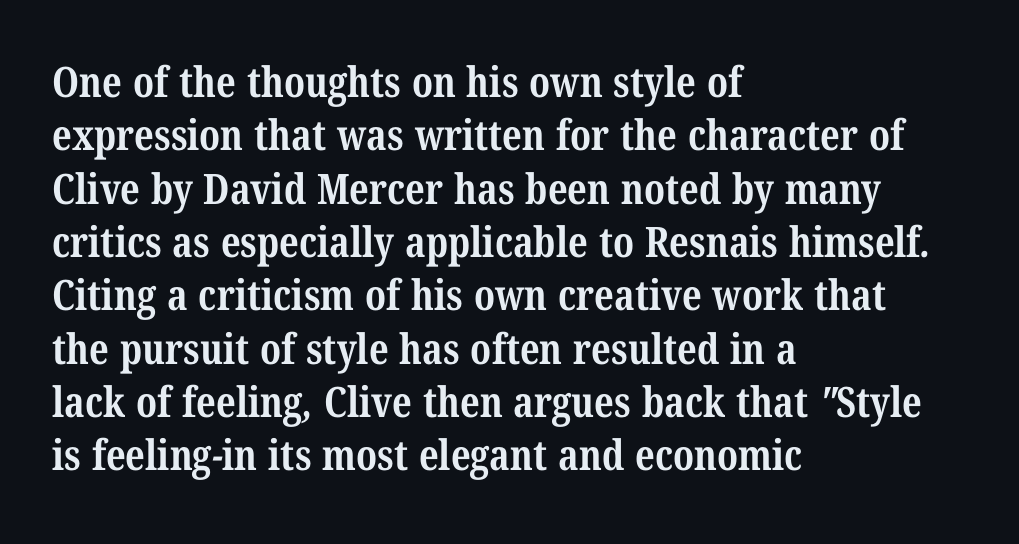
Q: Is the text bold? A: Yes.
Q: Is the typeface a serif or a sans-serif typeface? A: Serif.
Q: Is the text underlined? A: No.
Q: How is the paragraph aligned? A: Left-aligned.
Q: Is the spacing between letters normal or unusually wide? A: Normal.
Q: Is the spacing between lines tight, normal or loose? A: Normal.
Q: Width (condensed, normal, or wide)? A: Condensed.
Q: Stroke contrast? A: Medium.
Q: x-height? A: Medium.
Q: Monospaced? A: No.
